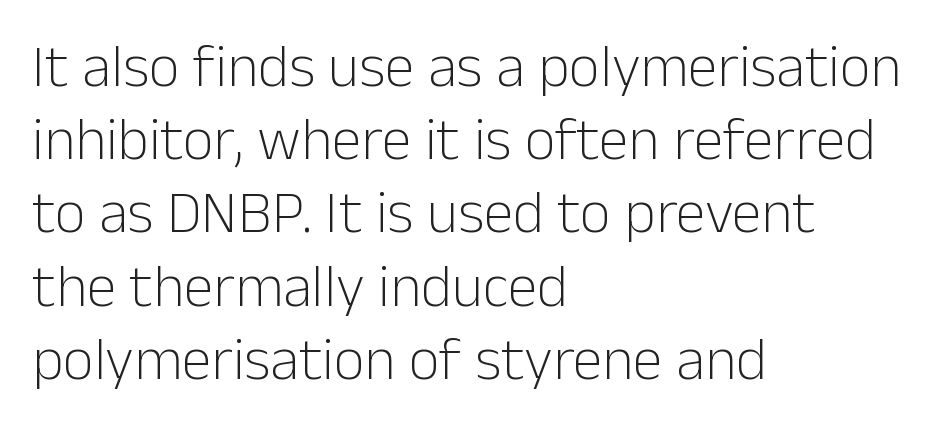
{"serif": "no", "italic": "no", "bold": "no", "weight": "light", "width": "normal", "stroke_contrast": "low", "x_height": "medium", "monospaced": "no", "underline": "no", "align": "left", "line_spacing_ratio": 1.22, "letter_spacing": "normal", "letter_spacing_em": 0.0, "glyph_px": 60}
